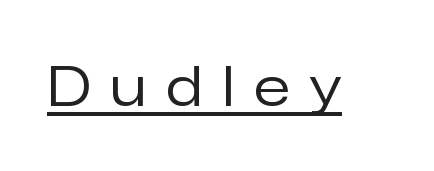
The letters are spread apart with noticeably loose tracking. Is there an underline? Yes — a line sits under the letters. In terms of posture, this sample is upright. Weight class: somewhere from thin through regular. Looks like regular typesetting: each glyph gets only the width it needs. Examine the stroke ends and you'll find no serifs.
